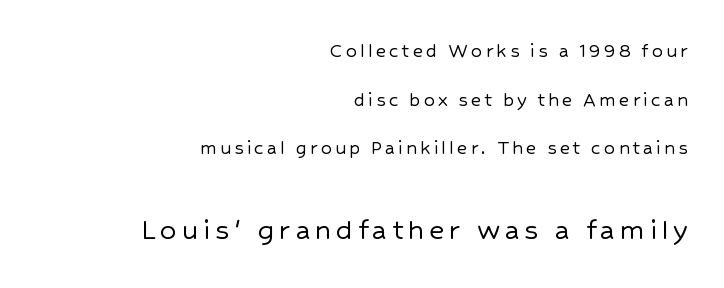
The image shows 33 px sans-serif type, upright; set right-aligned, loose line spacing (2.21x), not underlined; the second (bottom) block is 1.5x larger; low stroke contrast and a medium x-height.
